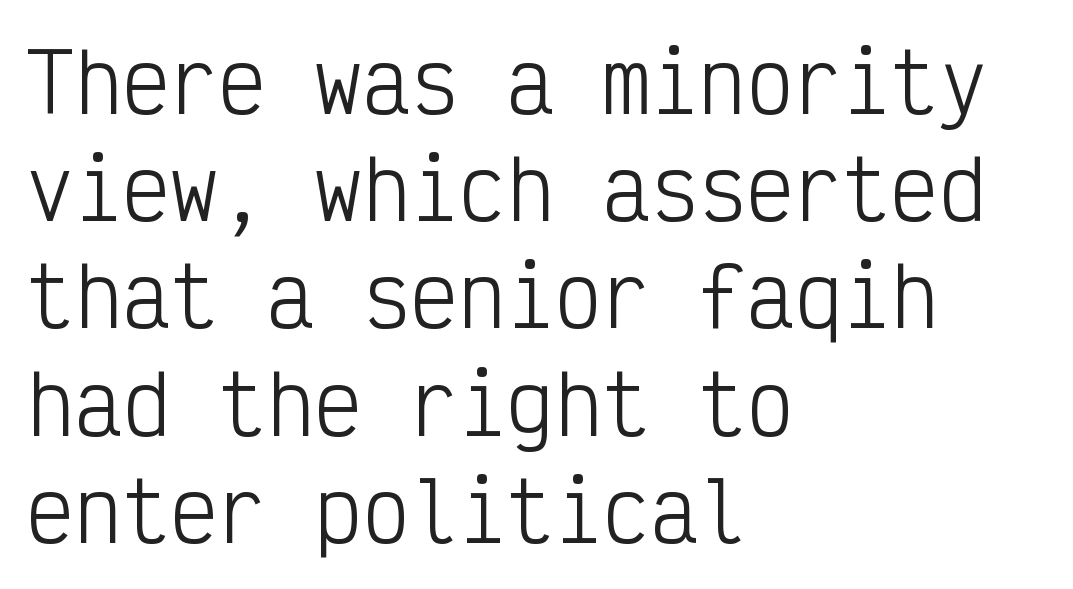
{"serif": "no", "italic": "no", "bold": "no", "weight": "light", "width": "condensed", "stroke_contrast": "low", "x_height": "medium", "monospaced": "yes", "underline": "no", "align": "left", "line_spacing": "normal", "line_spacing_ratio": 1.34, "letter_spacing": "normal", "letter_spacing_em": 0.0, "glyph_px": 80}
